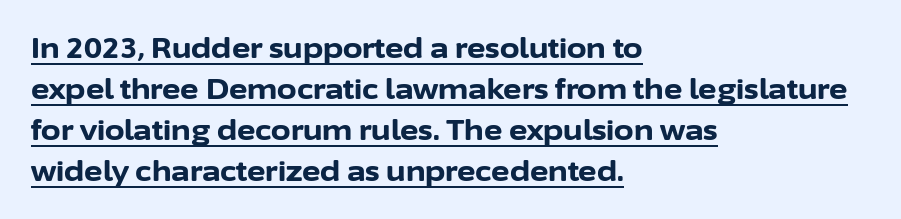
The specimen includes a rule beneath the text block's lines. Leading matches the norm, producing a regular column. Check where the strokes stop: nothing finishes them off — pure sans. On the weight axis this lands at bold, roughly 700.
